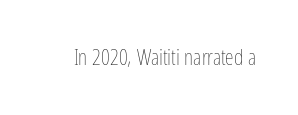
The space directly below the letters is spotless. Quick note: not italic, upright. The line texture is even and compact thanks to regular tracking. These glyphs show unthickened strokes, regular width or finer.
